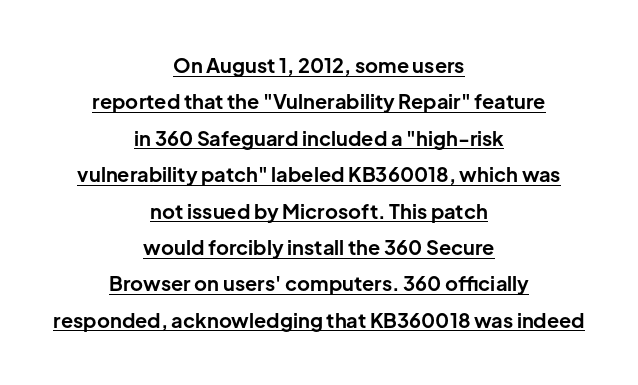
The image shows 20 px bold type, upright; set centered, line spacing 1.82x, normal letter spacing, underlined.
